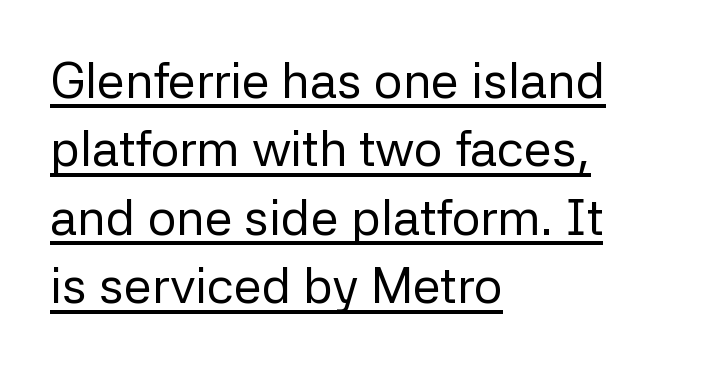
Q: Is the text bold? A: No.
Q: Is the text italic (slanted)? A: No, it is upright.
Q: Is the typeface a serif or a sans-serif typeface? A: Sans-serif.
Q: Is the text underlined? A: Yes.
Q: How is the paragraph aligned? A: Left-aligned.
Q: Is the spacing between letters normal or unusually wide? A: Normal.
Q: Is the spacing between lines tight, normal or loose? A: Normal.
Q: Width (condensed, normal, or wide)? A: Normal.
Q: Stroke contrast? A: Low.
Q: x-height? A: Medium.
Q: Monospaced? A: No.
